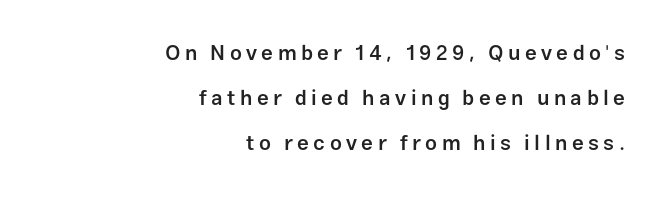
Every stem runs plumb, perpendicular to the baseline. These lines are set flush right with a ragged left edge. Interline gaps are noticeably wide in this sample. This rendering widens character spacing well past its baseline value.
